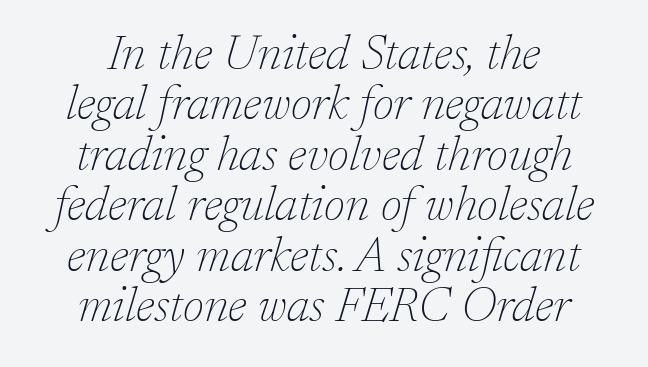
Q: Is the text bold? A: No.
Q: Is the text italic (slanted)? A: Yes, it leans right by about 17 degrees.
Q: Is the typeface a serif or a sans-serif typeface? A: Serif.
Q: Is the text underlined? A: No.
Q: How is the paragraph aligned? A: Centered.
Q: Is the spacing between letters normal or unusually wide? A: Normal.
Q: Is the spacing between lines tight, normal or loose? A: Tight.
Q: Width (condensed, normal, or wide)? A: Normal.
Q: Stroke contrast? A: Low.
Q: x-height? A: Medium.
Q: Monospaced? A: No.
